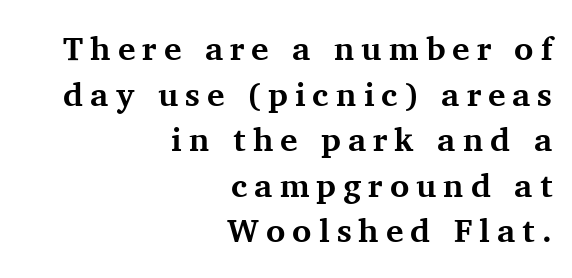
You could not count columns in this text — the font is proportionally spaced. Check the space under the baseline: it is left empty. What kind of face is this? One with serifs. A dark, heavy texture on the line: the type is bold. The paragraph shown leans on its right margin. Display-style spreading of the glyphs; the letterfit is very open.
